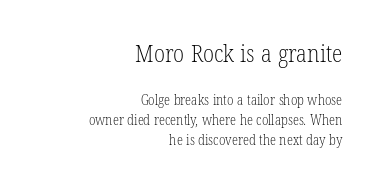
Nothing unusual about the tracking: characters are spaced as the font intends. Teacher's note: observe the even right margin — that is flush-right alignment. The glyphs are unaccompanied by any horizontal stroke below them. Successive baselines arrive at the customary interval. Block one is the big one; block two sits smaller underneath. Vertical stems look standard width or narrower in stroke.
